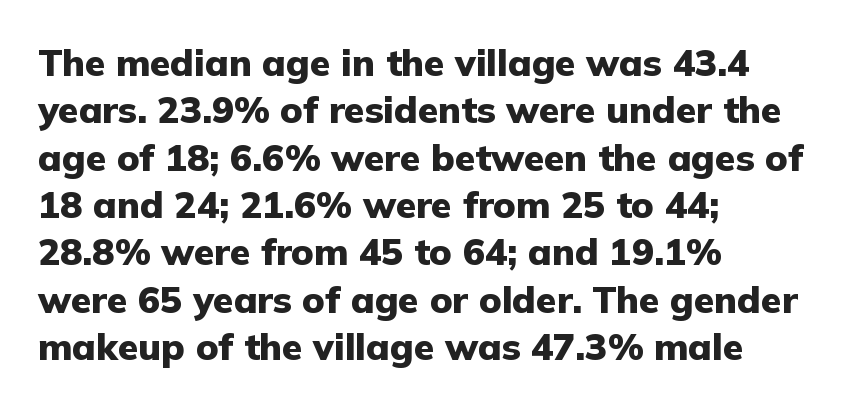
Upright lettering throughout. The typeface chosen for these lines omits serifs. Quick note: interline space is typical. Descender tails drop into unmarked territory.
